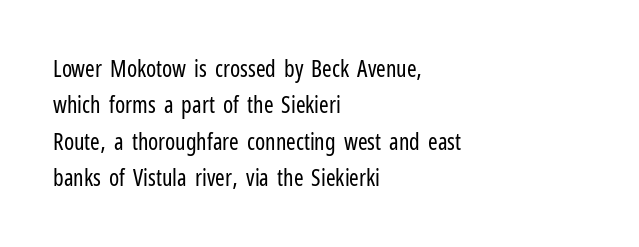
Compared with typical paragraphs, the rows here are spaced about the same. The letterforms sit at book weight or below. Ascenders rise straight up at ninety degrees. The lines are quadded left. Check the space under the baseline: it is left empty. Tracking value appears to be zero — textbook default spacing.
